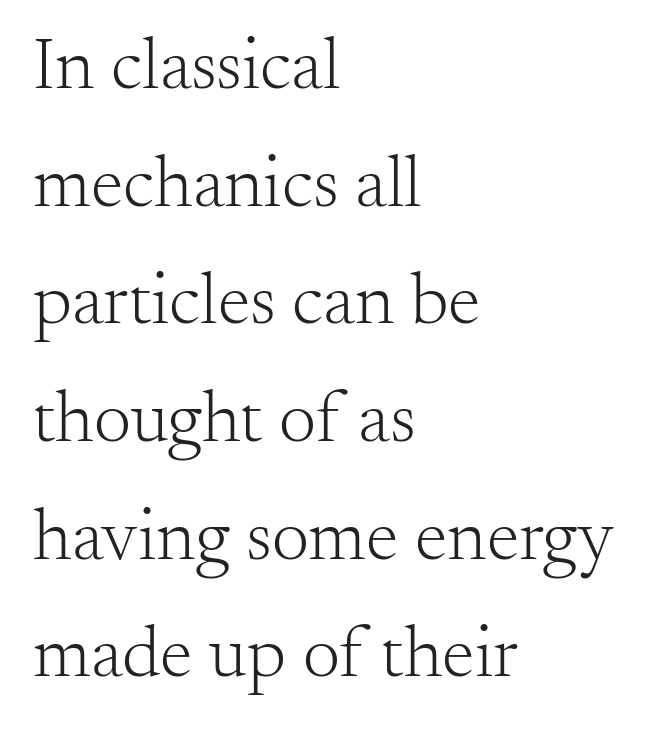
The lettering stays uniformly vertical, giving the passage a roman look. The lines are quadded left. You could not count columns in this text — the font is proportionally spaced. Underlining? Definitely not there. The vertical gap from one line to the next is medium.
